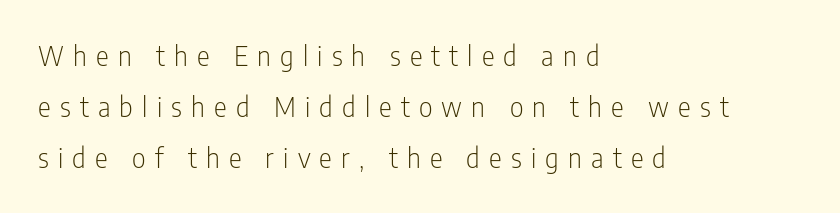
Compared with typical body copy, the letter spacing here is much looser. Weight: in the light-to-regular range. Posture: vertical. This rendering uses left alignment, leaving the right contour irregular. The strip under each line holds only bare page.
